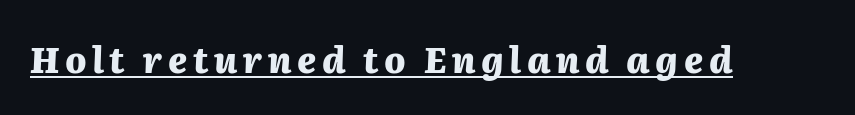
{"italic": "yes", "lean": "right", "slant_degrees": 2, "bold": "yes", "weight": "heavy", "width": "normal", "stroke_contrast": "medium", "x_height": "medium", "monospaced": "no", "underline": "yes", "glyph_px": 35}
